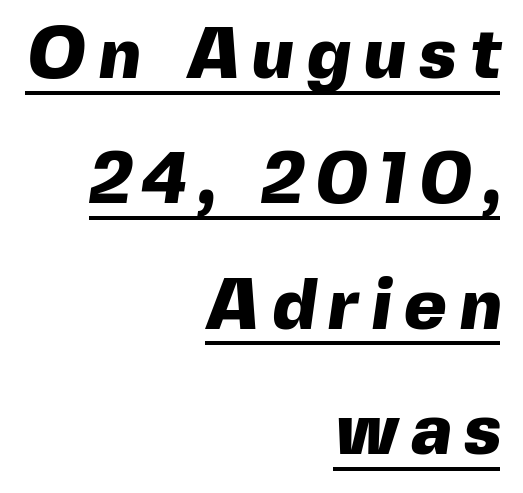
{"serif": "no", "bold": "yes", "weight": "heavy", "width": "normal", "x_height": "medium", "monospaced": "no", "underline": "yes", "align": "right", "line_spacing_ratio": 1.74, "glyph_px": 72}
